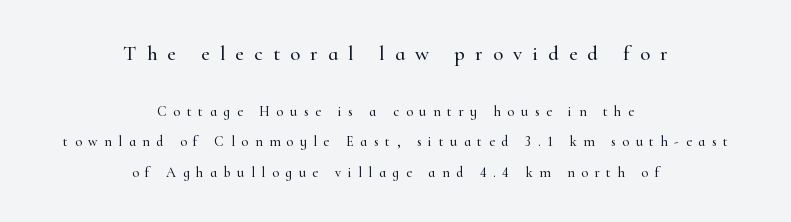
Q: Is the text italic (slanted)? A: No, it is upright.
Q: Is the text underlined? A: No.
Q: How is the paragraph aligned? A: Centered.
Q: Is the spacing between letters normal or unusually wide? A: Unusually wide.
Q: Is the spacing between lines tight, normal or loose? A: Loose.
Q: Which block of text is set in a larger size, the first (top) or the second (bottom)? A: The first (top) one.
